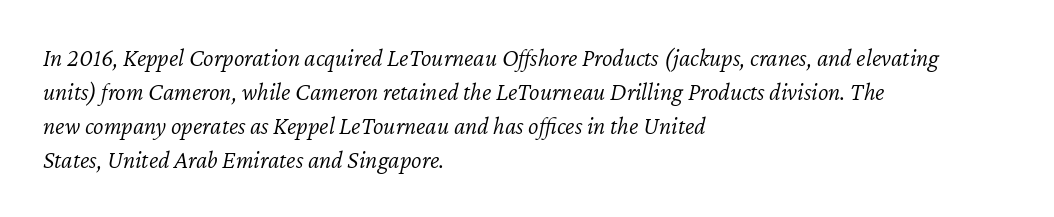
The image shows 25 px text type, italic (leaning right); set left-aligned, normal line spacing (1.36x), normal letter spacing, not underlined.
